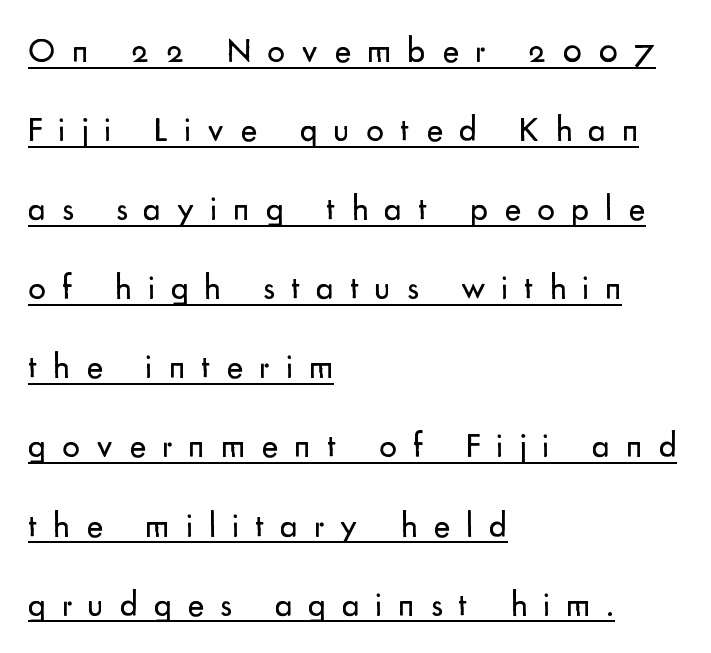
Q: Is the text bold? A: No.
Q: Is the text italic (slanted)? A: No, it is upright.
Q: Is the typeface a serif or a sans-serif typeface? A: Sans-serif.
Q: Is the text underlined? A: Yes.
Q: How is the paragraph aligned? A: Left-aligned.
Q: Is the spacing between letters normal or unusually wide? A: Unusually wide.
Q: Is the spacing between lines tight, normal or loose? A: Loose.
Q: Width (condensed, normal, or wide)? A: Normal.
Q: Stroke contrast? A: Low.
Q: x-height? A: Small.
Q: Monospaced? A: No.
